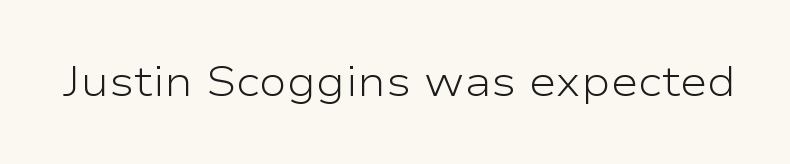
No extra ink here — the face is not bold. The line texture is even and compact thanks to regular tracking. Here the designer chose a conventional face with non-uniform glyph widths. Every stem runs plumb, perpendicular to the baseline. Lines of text with bare space underneath.
